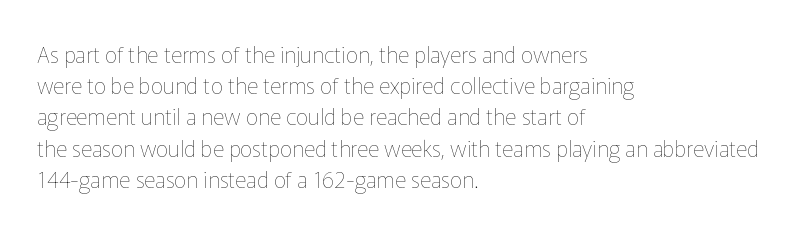
Q: Is the text bold? A: No.
Q: Is the text italic (slanted)? A: No, it is upright.
Q: Is the text underlined? A: No.
Q: How is the paragraph aligned? A: Left-aligned.
Q: Is the spacing between letters normal or unusually wide? A: Normal.
Q: Is the spacing between lines tight, normal or loose? A: Normal.
